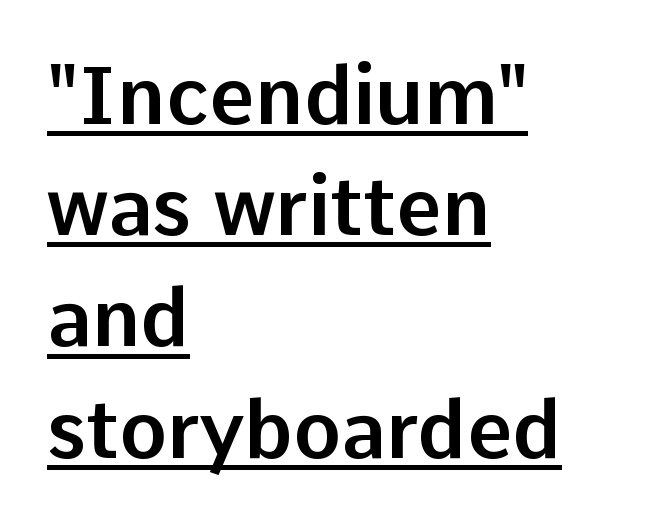
Q: Is the text italic (slanted)? A: No, it is upright.
Q: Is the typeface a serif or a sans-serif typeface? A: Sans-serif.
Q: Is the text underlined? A: Yes.
Q: How is the paragraph aligned? A: Left-aligned.
Q: Is the spacing between letters normal or unusually wide? A: Normal.
Q: Is the spacing between lines tight, normal or loose? A: Normal.
Q: Width (condensed, normal, or wide)? A: Normal.
Q: Stroke contrast? A: Low.
Q: x-height? A: Medium.
Q: Monospaced? A: No.
